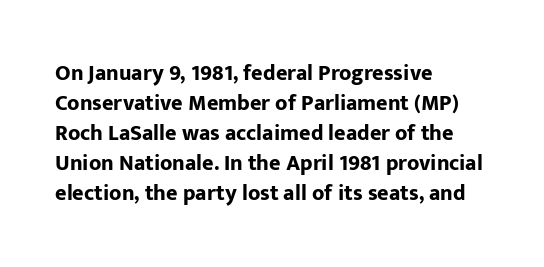
{"italic": "no", "bold": "yes", "underline": "no", "align": "left", "line_spacing": "normal", "line_spacing_ratio": 1.36, "letter_spacing": "normal", "letter_spacing_em": 0.0, "glyph_px": 22}
